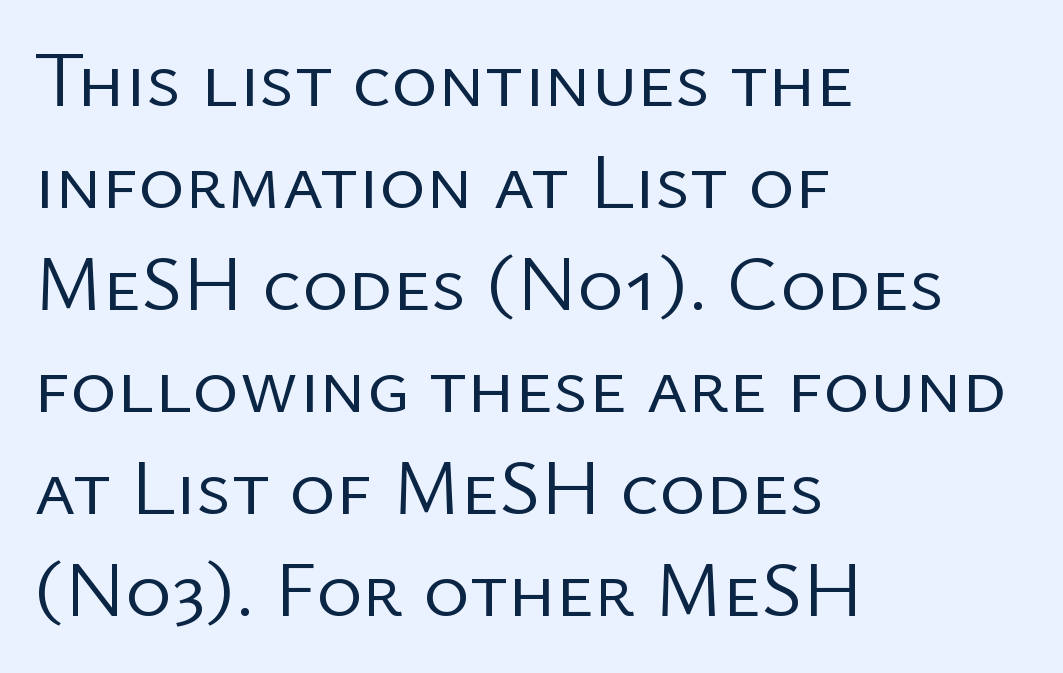
The image shows 79 px regular-weight sans-serif type, upright; set left-aligned, normal line spacing (1.29x), normal letter spacing, not underlined; low stroke contrast and a medium x-height.
